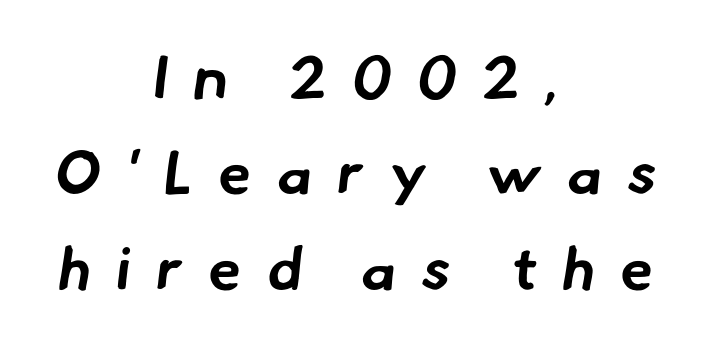
The image shows 60 px bold sans-serif type; set centered, normal line spacing (1.59x), unusually wide letter spacing (+0.42 em), not underlined; low stroke contrast and a small x-height.
